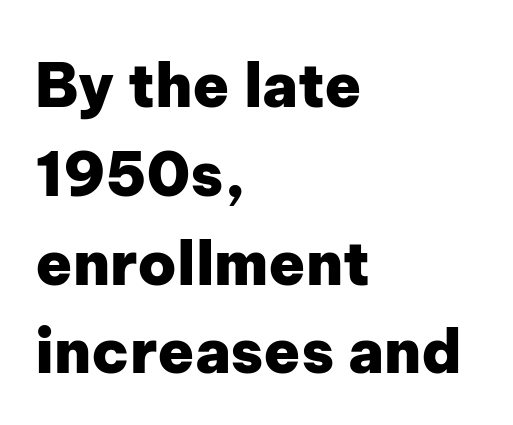
Q: Is the text bold? A: Yes.
Q: Is the text italic (slanted)? A: No, it is upright.
Q: Is the typeface a serif or a sans-serif typeface? A: Sans-serif.
Q: Is the text underlined? A: No.
Q: How is the paragraph aligned? A: Left-aligned.
Q: Is the spacing between letters normal or unusually wide? A: Normal.
Q: Is the spacing between lines tight, normal or loose? A: Normal.
Q: Width (condensed, normal, or wide)? A: Normal.
Q: Stroke contrast? A: Low.
Q: x-height? A: Medium.
Q: Monospaced? A: No.
